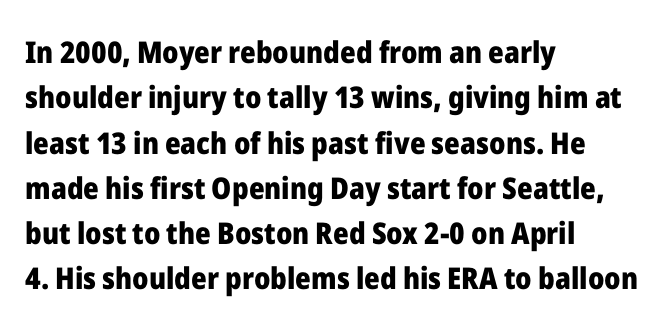
The image shows 30 px heavy sans-serif type, upright; set left-aligned, normal line spacing (1.51x), normal letter spacing, not underlined; low stroke contrast and a medium x-height.
